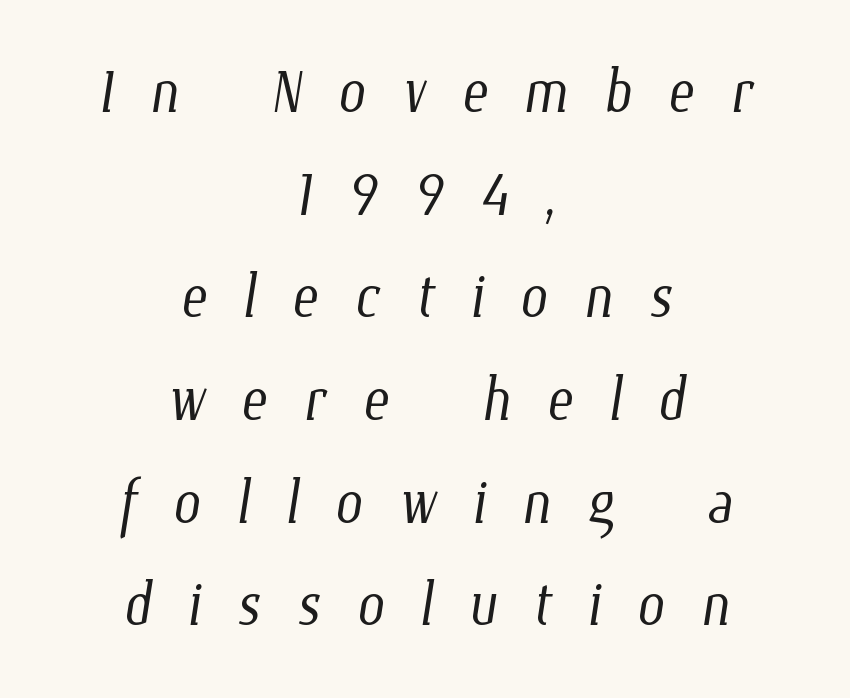
Q: Is the text bold? A: No.
Q: Is the text underlined? A: No.
Q: How is the paragraph aligned? A: Centered.
Q: Is the spacing between letters normal or unusually wide? A: Unusually wide.
Q: Is the spacing between lines tight, normal or loose? A: Normal.
Q: Width (condensed, normal, or wide)? A: Condensed.
Q: Stroke contrast? A: Low.
Q: x-height? A: Medium.
Q: Monospaced? A: No.
